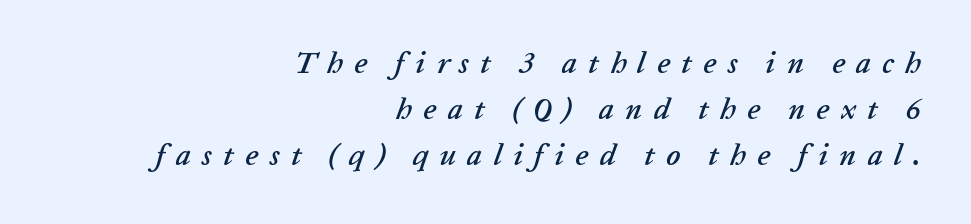
Q: Is the text italic (slanted)? A: Yes, it leans right by about 20 degrees.
Q: Is the text underlined? A: No.
Q: How is the paragraph aligned? A: Right-aligned.
Q: Is the spacing between letters normal or unusually wide? A: Unusually wide.
Q: Is the spacing between lines tight, normal or loose? A: Normal.
Q: Width (condensed, normal, or wide)? A: Normal.
Q: Stroke contrast? A: Low.
Q: x-height? A: Medium.
Q: Monospaced? A: No.
